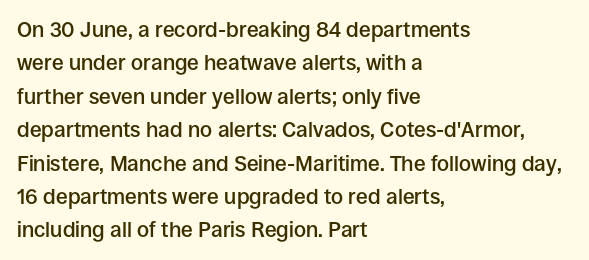
Typographic density is moderately raised because the face is semibold. Letter spacing: default. Vertically, the passage feels balanced, rows spaced as you'd expect. In terms of posture, this sample is upright. These lines stack with their left ends in a neat column.
